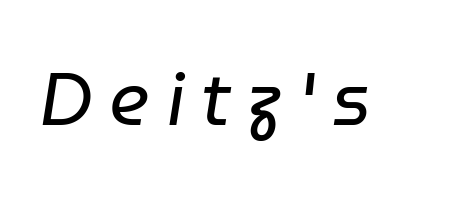
The image shows 74 px regular-weight type, italic (leaning right); set unusually wide letter spacing (+0.23 em), not underlined; low stroke contrast and a medium x-height.
